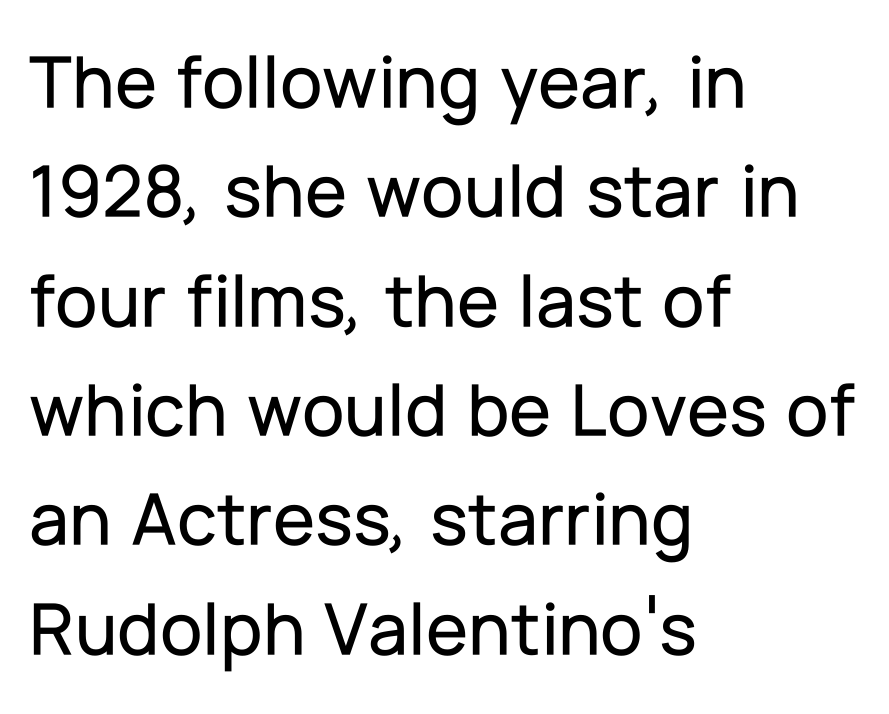
Q: Is the text italic (slanted)? A: No, it is upright.
Q: Is the typeface a serif or a sans-serif typeface? A: Sans-serif.
Q: Is the text underlined? A: No.
Q: How is the paragraph aligned? A: Left-aligned.
Q: Is the spacing between letters normal or unusually wide? A: Normal.
Q: Is the spacing between lines tight, normal or loose? A: Normal.
Q: Width (condensed, normal, or wide)? A: Normal.
Q: Stroke contrast? A: Low.
Q: x-height? A: Medium.
Q: Monospaced? A: No.
